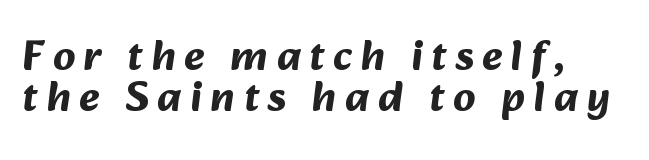
Q: Is the text bold? A: Yes.
Q: Is the typeface a serif or a sans-serif typeface? A: Sans-serif.
Q: Is the text underlined? A: No.
Q: How is the paragraph aligned? A: Left-aligned.
Q: Is the spacing between letters normal or unusually wide? A: Unusually wide.
Q: Is the spacing between lines tight, normal or loose? A: Tight.
Q: Width (condensed, normal, or wide)? A: Normal.
Q: Stroke contrast? A: Medium.
Q: x-height? A: Medium.
Q: Monospaced? A: No.
